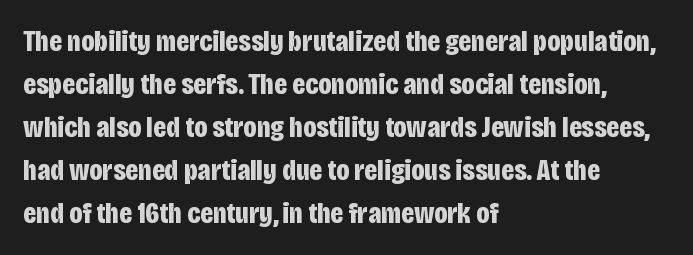
The image shows 30 px bold, condensed sans-serif type, upright; set left-aligned, normal line spacing (1.43x), normal letter spacing, not underlined; low stroke contrast and a large x-height.
